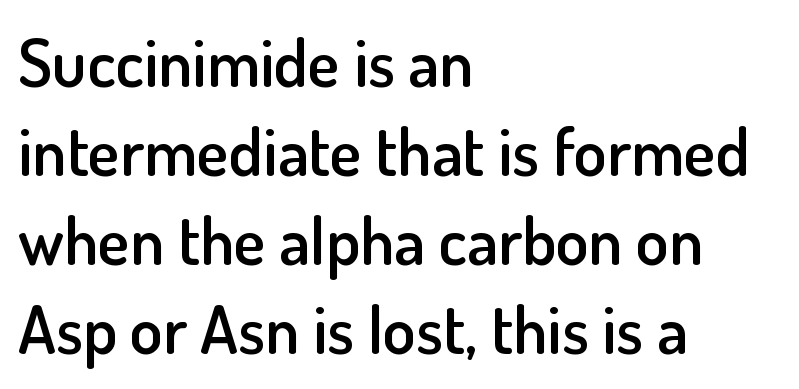
The image shows 67 px semibold sans-serif type, upright; set left-aligned, normal line spacing (1.33x), normal letter spacing, not underlined; low stroke contrast and a small x-height.
